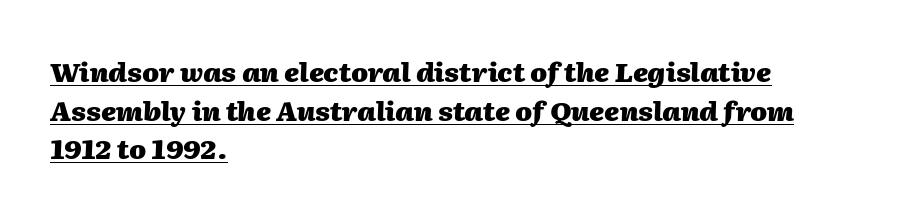
{"italic": "yes", "lean": "right", "slant_degrees": 2, "bold": "yes", "underline": "yes", "align": "left", "line_spacing": "normal", "line_spacing_ratio": 1.43, "letter_spacing": "normal", "letter_spacing_em": 0.0, "glyph_px": 27}
